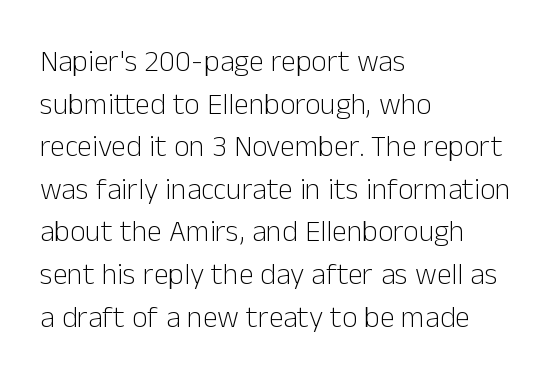
{"serif": "no", "italic": "no", "bold": "no", "weight": "light", "width": "normal", "stroke_contrast": "low", "x_height": "medium", "monospaced": "no", "underline": "no", "align": "left", "line_spacing": "normal", "line_spacing_ratio": 1.42, "letter_spacing": "normal", "letter_spacing_em": 0.0, "glyph_px": 30}
